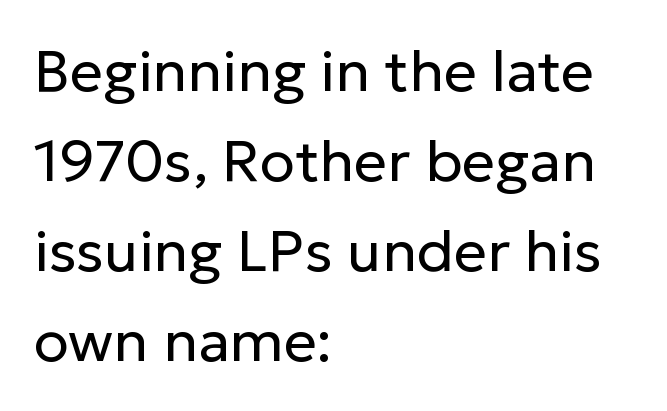
This sample uses a sans-serif face. Characters remain perfectly vertical along every line. Has an underline been added? It has not. Each stroke keeps to a modest, everyday thickness or less.
